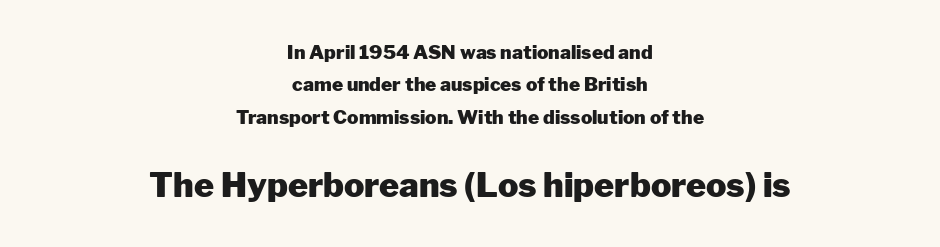
The image shows 34 px heavy sans-serif type, upright; set centered, normal line spacing (1.7x), normal letter spacing, not underlined; the second (bottom) block is 1.79x larger; low stroke contrast and a medium x-height.
